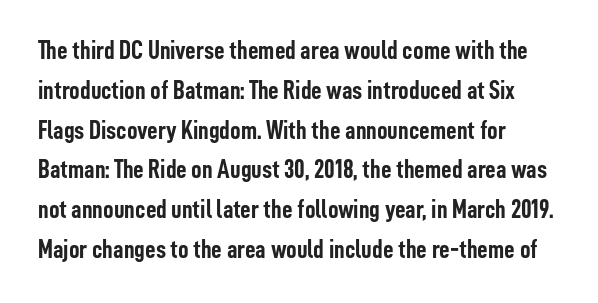
{"italic": "no", "bold": "yes", "underline": "no", "align": "left", "line_spacing": "normal", "line_spacing_ratio": 1.53, "letter_spacing": "normal", "letter_spacing_em": 0.0, "glyph_px": 26}
